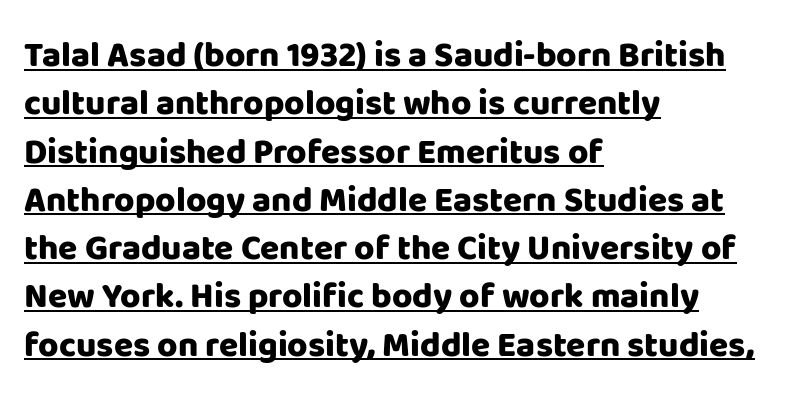
Q: Is the text bold? A: Yes.
Q: Is the text italic (slanted)? A: No, it is upright.
Q: Is the typeface a serif or a sans-serif typeface? A: Sans-serif.
Q: Is the text underlined? A: Yes.
Q: How is the paragraph aligned? A: Left-aligned.
Q: Is the spacing between letters normal or unusually wide? A: Normal.
Q: Is the spacing between lines tight, normal or loose? A: Normal.
Q: Width (condensed, normal, or wide)? A: Normal.
Q: Stroke contrast? A: Low.
Q: x-height? A: Large.
Q: Monospaced? A: No.
